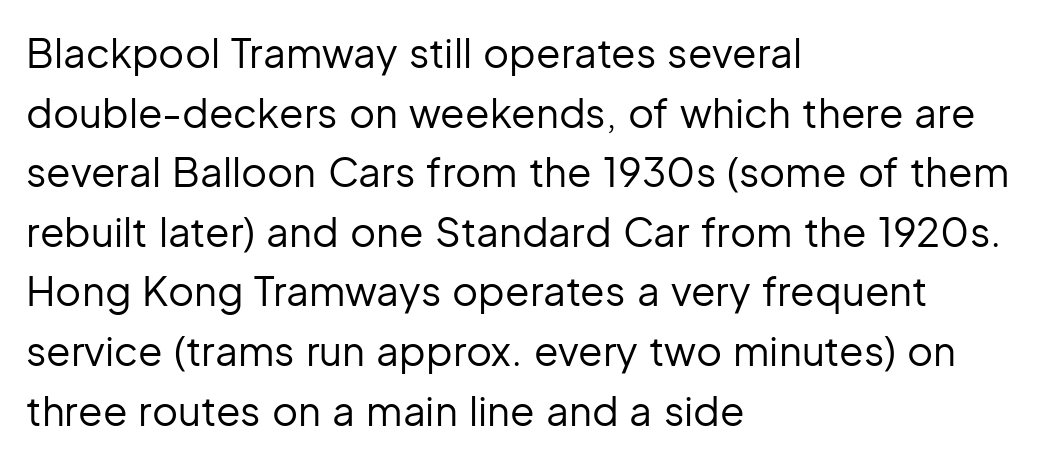
Grotesque or geometric, the face here clearly has no serifs. Does the copy run flush right? No — it runs flush left. Does the lettering tilt? It doesn't — this is upright. The line-height multiplier appears to be the usual default.
